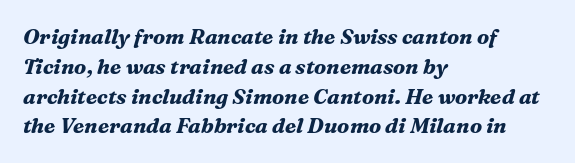
{"italic": "yes", "lean": "right", "slant_degrees": 16, "bold": "yes", "underline": "no", "align": "left", "line_spacing": "normal", "line_spacing_ratio": 1.42, "letter_spacing": "normal", "letter_spacing_em": 0.0, "glyph_px": 21}
